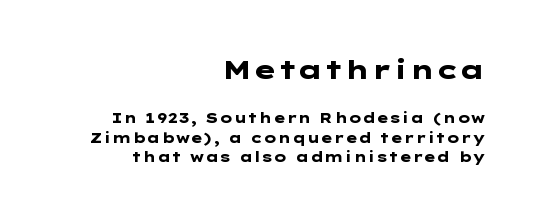
{"italic": "no", "bold": "yes", "underline": "no", "align": "right", "line_spacing": "normal", "line_spacing_ratio": 1.37, "letter_spacing": "normal", "letter_spacing_em": 0.0, "larger_block": "first", "size_ratio": 1.86, "glyph_px": 26}
